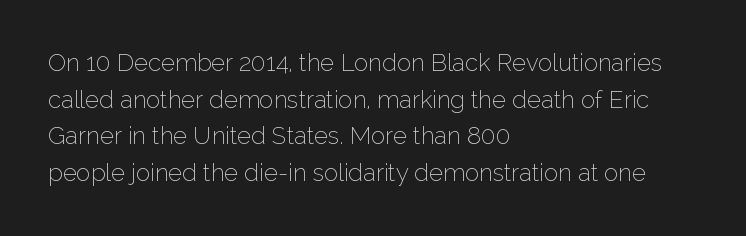
The image shows 24 px text type, upright; set left-aligned, normal line spacing (1.53x), normal letter spacing, not underlined.
